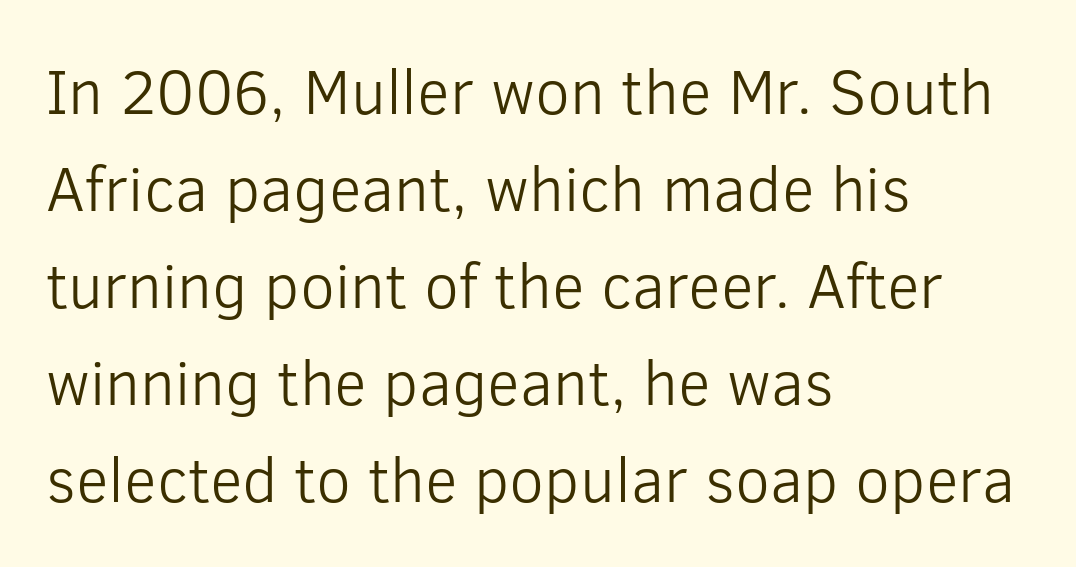
Compared with typical body copy, the letter spacing here is the same. Italic? Not at all — the glyphs are vertical. Rule under the text: the space is simply empty. These glyphs show unthickened strokes, regular width or finer. The face used here is a sans, in the tradition of grotesques and geometrics.
